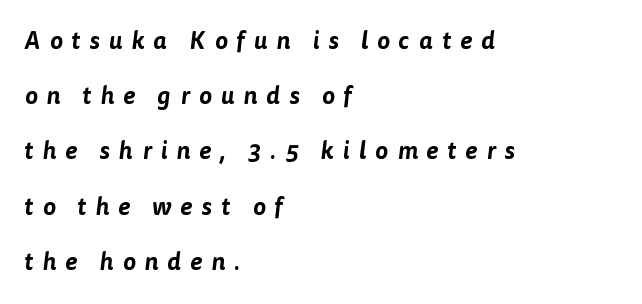
{"underline": "no", "align": "left", "line_spacing": "loose", "line_spacing_ratio": 2.3, "letter_spacing": "wide", "letter_spacing_em": 0.38, "glyph_px": 24}
